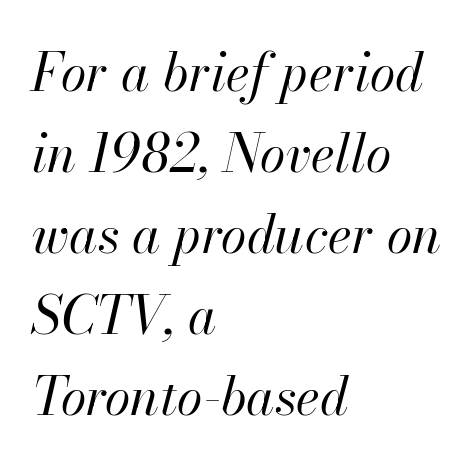
The image shows 52 px regular-weight type, italic (leaning right); set left-aligned, normal line spacing (1.56x), normal letter spacing, not underlined; high stroke contrast and a small x-height.
